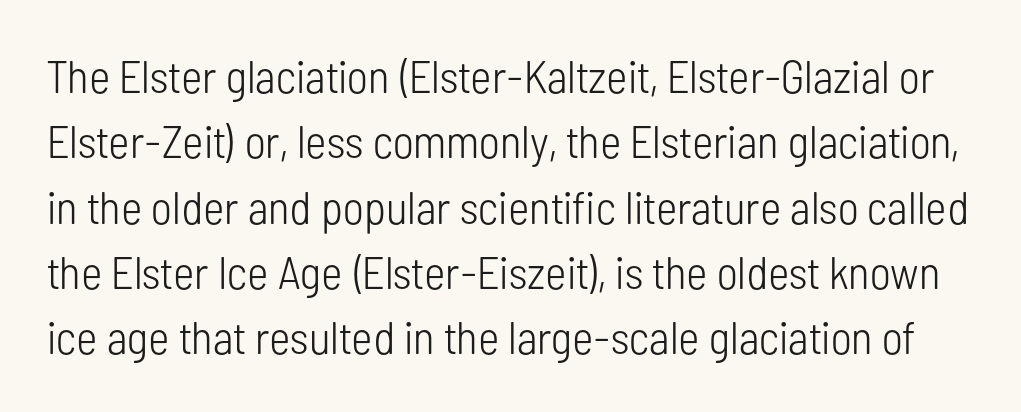
Q: Is the text bold? A: No.
Q: Is the text italic (slanted)? A: No, it is upright.
Q: Is the typeface a serif or a sans-serif typeface? A: Sans-serif.
Q: Is the text underlined? A: No.
Q: Is the spacing between letters normal or unusually wide? A: Normal.
Q: Is the spacing between lines tight, normal or loose? A: Normal.
Q: Width (condensed, normal, or wide)? A: Condensed.
Q: Stroke contrast? A: Low.
Q: x-height? A: Medium.
Q: Monospaced? A: No.
